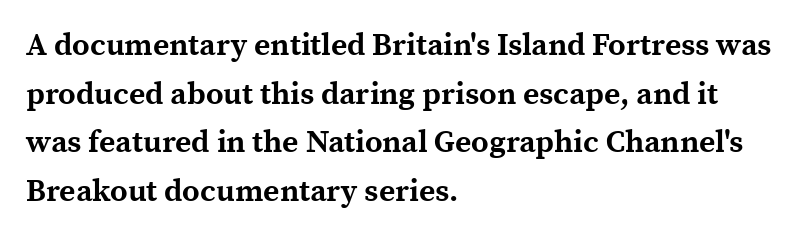
Q: Is the text bold? A: Yes.
Q: Is the text italic (slanted)? A: No, it is upright.
Q: Is the typeface a serif or a sans-serif typeface? A: Serif.
Q: Is the text underlined? A: No.
Q: How is the paragraph aligned? A: Left-aligned.
Q: Is the spacing between letters normal or unusually wide? A: Normal.
Q: Is the spacing between lines tight, normal or loose? A: Normal.
Q: Width (condensed, normal, or wide)? A: Normal.
Q: x-height? A: Medium.
Q: Monospaced? A: No.
